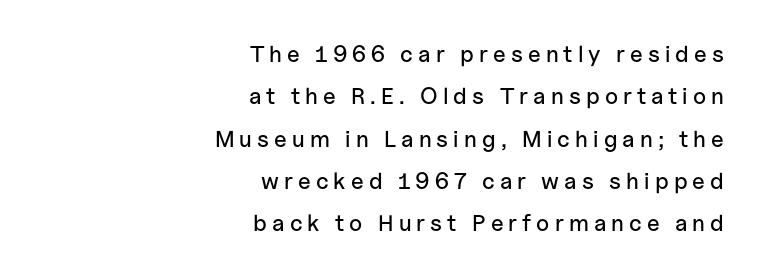
Q: Is the text italic (slanted)? A: No, it is upright.
Q: Is the text underlined? A: No.
Q: How is the paragraph aligned? A: Right-aligned.
Q: Is the spacing between letters normal or unusually wide? A: Unusually wide.
